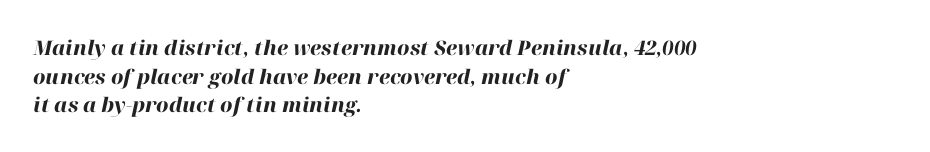
No word sits above an underline. This sample uses an oblique cut, with every glyph tilted off the vertical. A student would call this left alignment; a typographer would say flush left, rag right. This sample keeps an unexceptional amount of space between lines.
